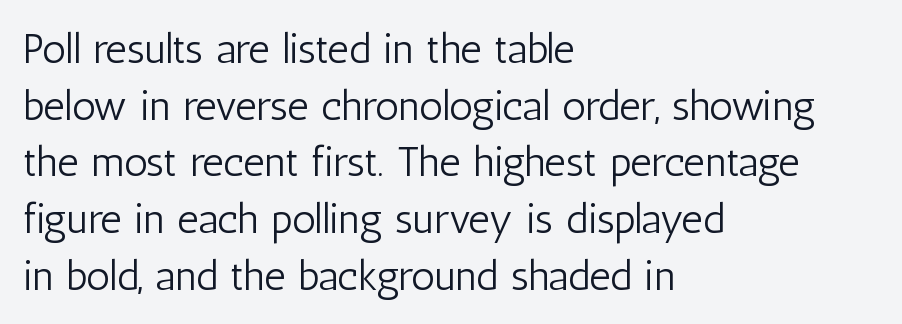
The image shows 42 px light, condensed sans-serif type, upright; set left-aligned, normal line spacing (1.35x), normal letter spacing, not underlined; low stroke contrast and a medium x-height.
